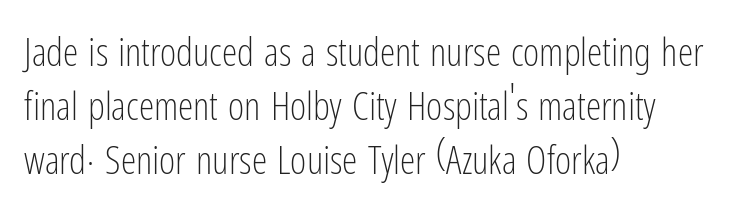
The image shows 39 px light, condensed sans-serif type, upright; set left-aligned, normal line spacing (1.38x), normal letter spacing, not underlined; low stroke contrast and a medium x-height.
